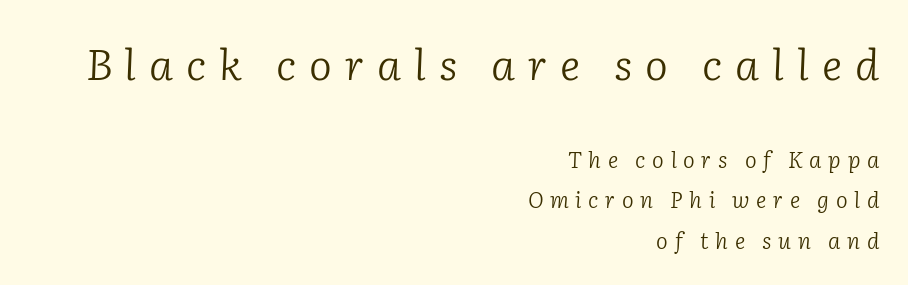
Q: Is the text bold? A: No.
Q: Is the text italic (slanted)? A: Yes, it leans right by about 2 degrees.
Q: Is the typeface a serif or a sans-serif typeface? A: Serif.
Q: Is the text underlined? A: No.
Q: How is the paragraph aligned? A: Right-aligned.
Q: Is the spacing between letters normal or unusually wide? A: Unusually wide.
Q: Which block of text is set in a larger size, the first (top) or the second (bottom)? A: The first (top) one.
Q: Width (condensed, normal, or wide)? A: Normal.
Q: Stroke contrast? A: Low.
Q: x-height? A: Medium.
Q: Monospaced? A: No.
